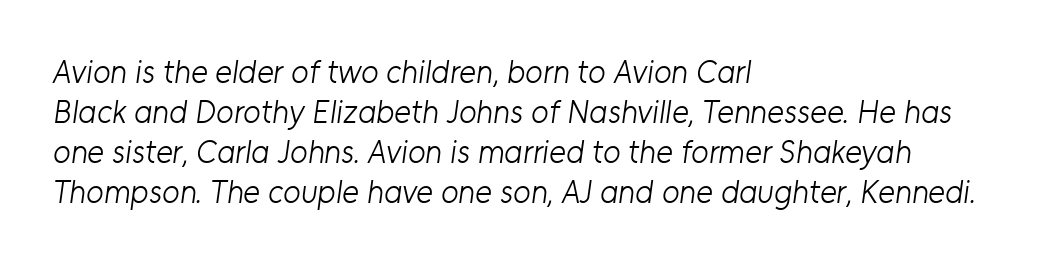
{"serif": "no", "bold": "no", "weight": "light", "width": "normal", "stroke_contrast": "low", "x_height": "medium", "monospaced": "no", "underline": "no", "align": "left", "line_spacing": "normal", "line_spacing_ratio": 1.25, "letter_spacing": "normal", "letter_spacing_em": 0.0, "glyph_px": 32}
